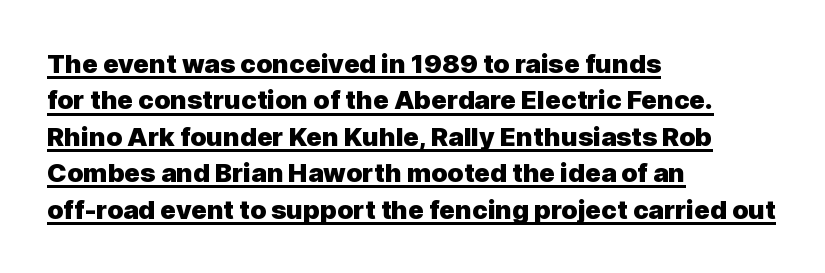
The image shows 26 px bold type, upright; set left-aligned, normal line spacing (1.4x), normal letter spacing, underlined.
